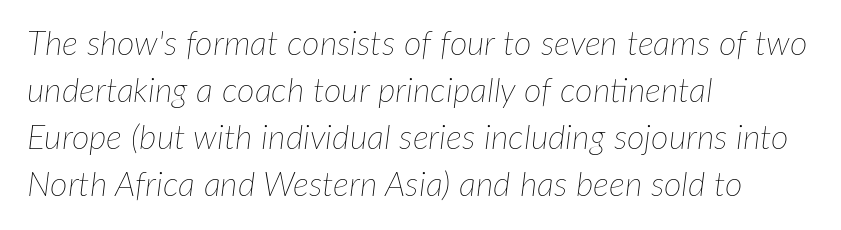
Q: Is the text bold? A: No.
Q: Is the text italic (slanted)? A: Yes, it leans right by about 7 degrees.
Q: Is the text underlined? A: No.
Q: How is the paragraph aligned? A: Left-aligned.
Q: Is the spacing between letters normal or unusually wide? A: Normal.
Q: Is the spacing between lines tight, normal or loose? A: Normal.
Q: Width (condensed, normal, or wide)? A: Normal.
Q: Stroke contrast? A: Low.
Q: x-height? A: Medium.
Q: Monospaced? A: No.
